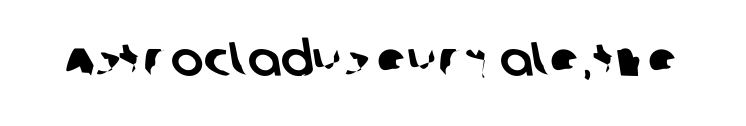
{"serif": "no", "width": "normal", "stroke_contrast": "low", "x_height": "large", "monospaced": "no", "underline": "no", "letter_spacing": "normal", "letter_spacing_em": 0.0, "glyph_px": 49}
